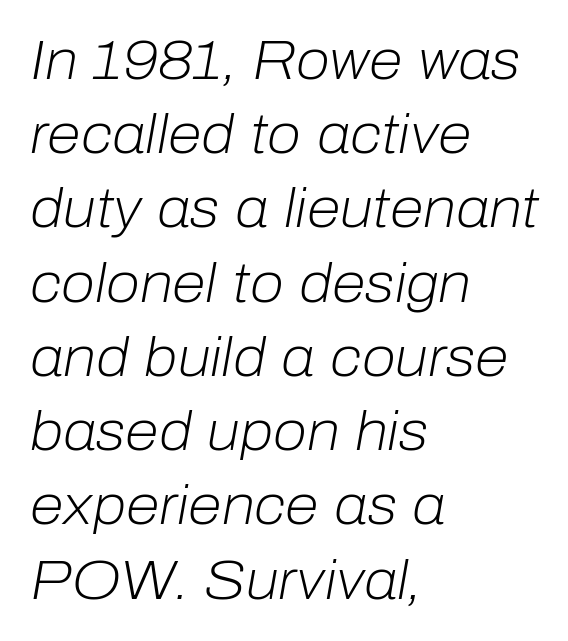
The letters sit at their default tracking, neither squeezed nor spread. The rendering anchors every line to the left-hand side. The line-height multiplier appears to be the usual default. Note the varied advance widths — an 'i' is clearly narrower than an 'm'. Underline: absent.
